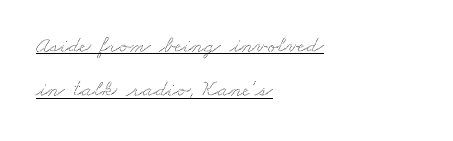
The image shows 23 px text type; set left-aligned, loose line spacing (1.92x), normal letter spacing, underlined.
